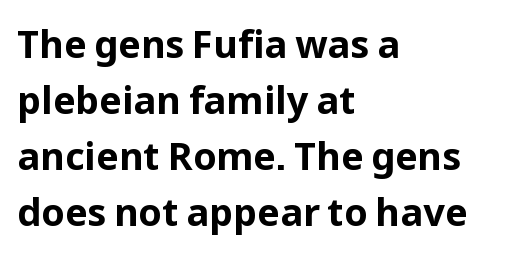
The image shows 38 px bold sans-serif type, upright; set left-aligned, normal line spacing (1.47x), normal letter spacing, not underlined; low stroke contrast and a medium x-height.
